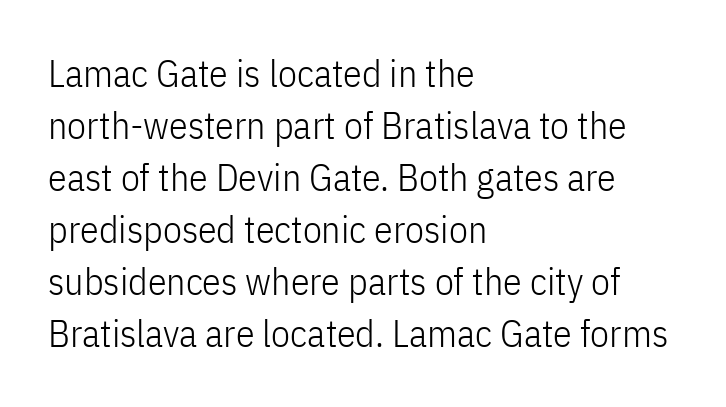
Is the type heavy? It reads as light-to-regular instead. These lines are rendered in a variable-pitch font. To sum up the face: it is a sans, with no serifs. Every row of glyphs begins at an identical x-position on the left.
